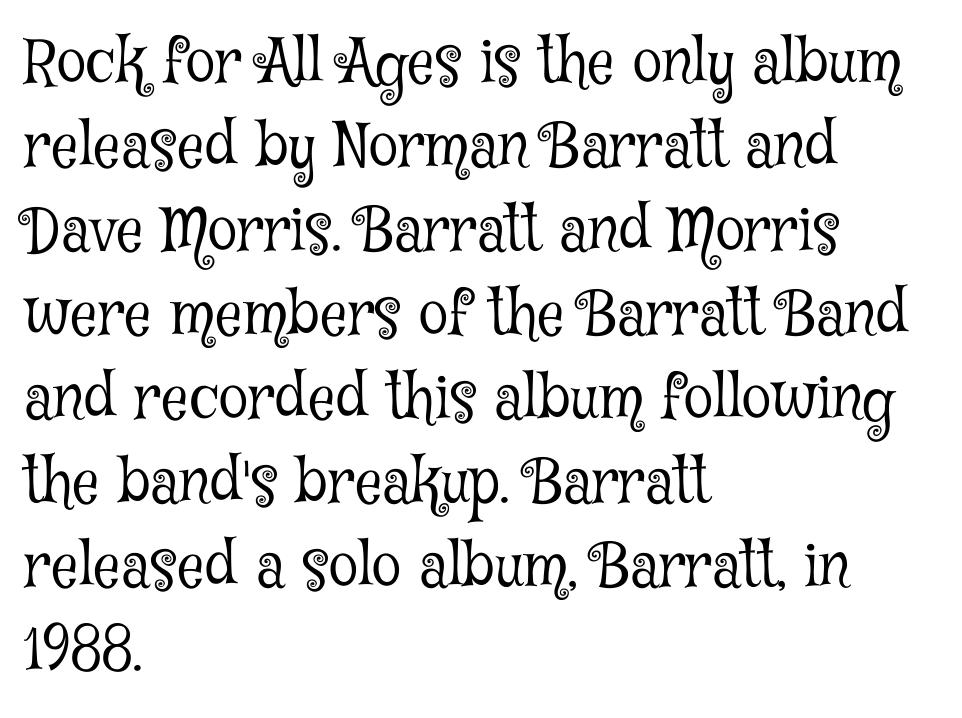
The lettering stays uniformly vertical, giving the passage a roman look. The face looks like a standard text weight, possibly lighter. These lines are rendered in a variable-pitch font. Line beginnings align vertically; line endings do not. Leading: standard.
